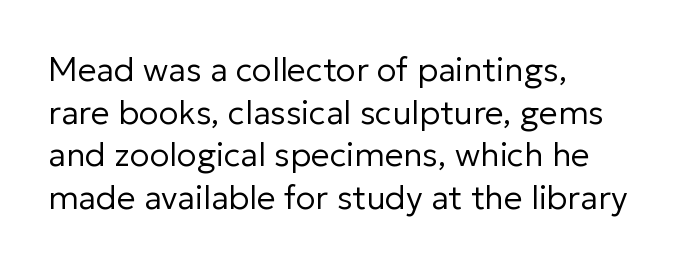
The image shows 33 px regular-weight sans-serif type, upright; set left-aligned, normal line spacing (1.29x), normal letter spacing, not underlined; low stroke contrast and a medium x-height.
